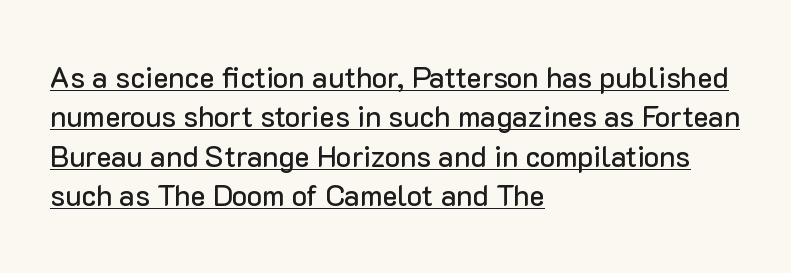
{"serif": "no", "italic": "no", "width": "normal", "stroke_contrast": "low", "x_height": "medium", "monospaced": "no", "underline": "yes", "align": "left", "line_spacing": "normal", "line_spacing_ratio": 1.36, "letter_spacing": "normal", "letter_spacing_em": 0.0, "glyph_px": 29}
